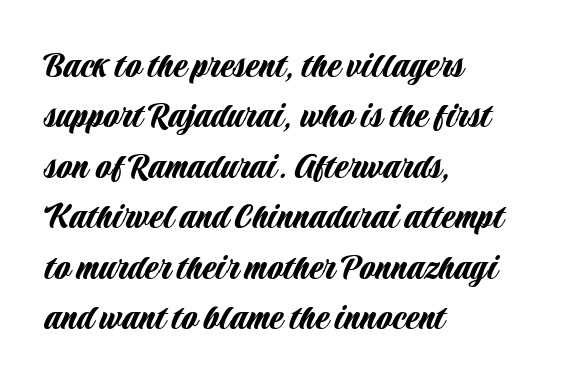
Summary of vertical rhythm: regular, with standard interline spacing. Proportional: the letters do not fall into vertical columns. There is no visible air inserted between adjacent glyphs. Are there feet on the stems? There aren't — it's a sans. Where is the straight margin? On the left.
